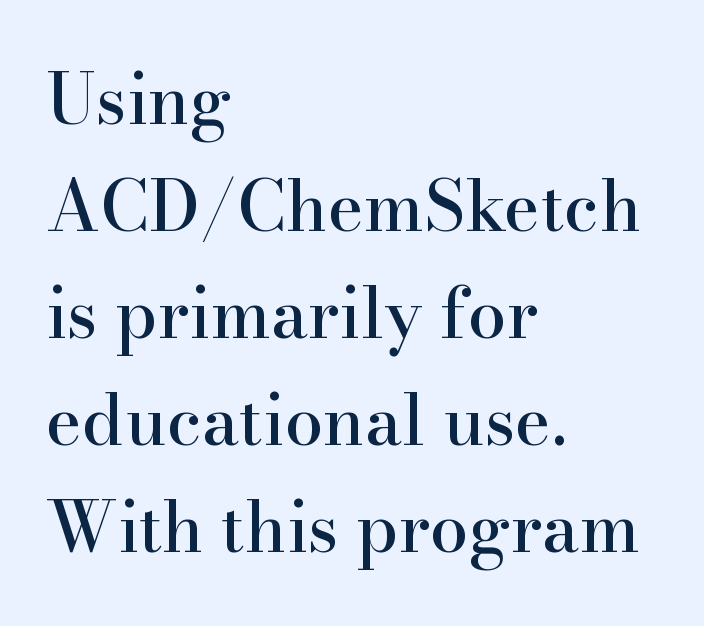
{"serif": "yes", "italic": "no", "width": "normal", "stroke_contrast": "high", "x_height": "small", "monospaced": "no", "underline": "no", "align": "left", "line_spacing": "normal", "line_spacing_ratio": 1.55, "letter_spacing": "normal", "letter_spacing_em": 0.0, "glyph_px": 69}
